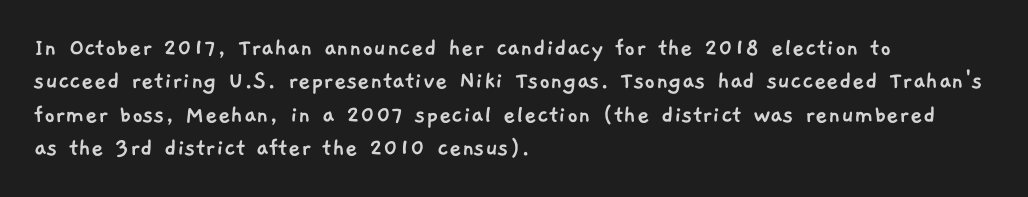
{"underline": "no", "align": "left", "line_spacing_ratio": 1.24, "letter_spacing": "normal", "letter_spacing_em": 0.0, "glyph_px": 27}
